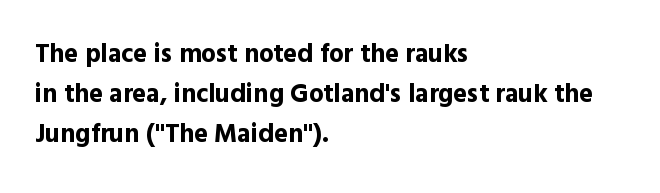
{"italic": "no", "bold": "yes", "underline": "no", "align": "left", "line_spacing": "normal", "line_spacing_ratio": 1.53, "letter_spacing": "normal", "letter_spacing_em": 0.0, "glyph_px": 26}
